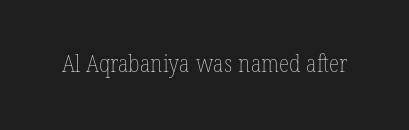
Only glyphs here, with clear space below each row. Notice how the stems are strictly vertical — no italics here. Between one letter and the next there's only the usual sliver of space. Is this a heavy cut? Hardly; it is regular or lighter.
